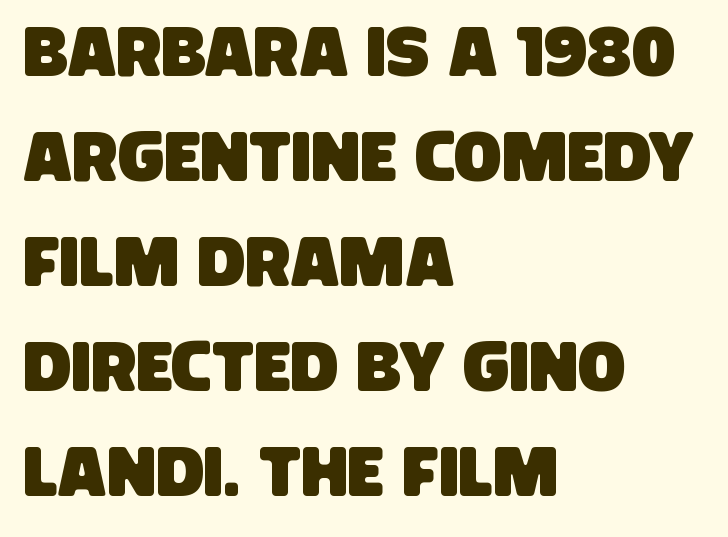
{"serif": "no", "width": "condensed", "stroke_contrast": "low", "x_height": "large", "monospaced": "no", "underline": "no", "align": "left", "line_spacing": "normal", "line_spacing_ratio": 1.5, "letter_spacing": "normal", "letter_spacing_em": 0.0, "glyph_px": 70}
